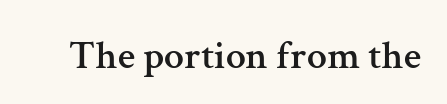
The image shows 40 px serif type, upright; set normal letter spacing, not underlined; medium stroke contrast and a medium x-height.
